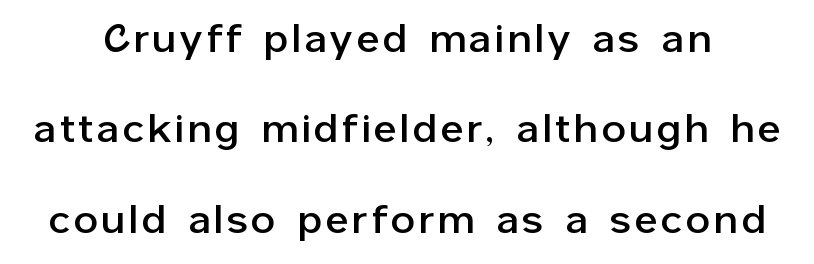
The image shows 38 px sans-serif type, upright; set loose line spacing (2.38x), not underlined; low stroke contrast and a medium x-height.
